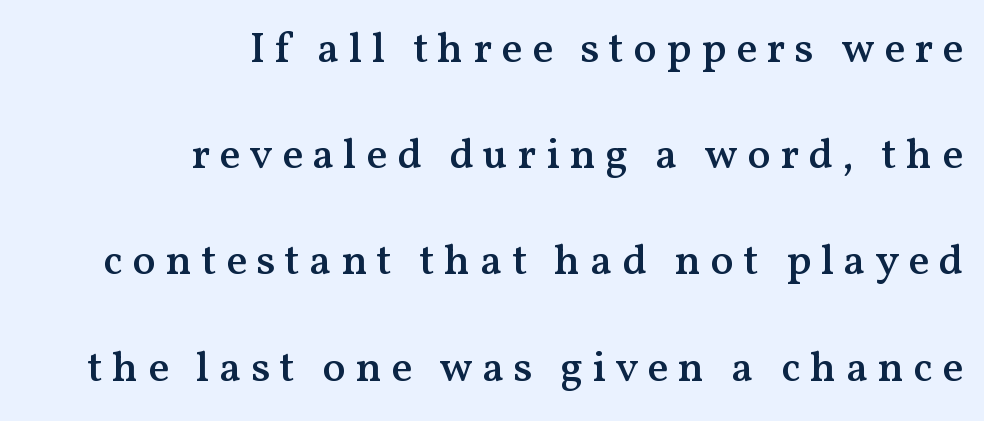
Q: Is the text bold? A: Semi-bold.
Q: Is the text italic (slanted)? A: No, it is upright.
Q: Is the typeface a serif or a sans-serif typeface? A: Serif.
Q: Is the text underlined? A: No.
Q: How is the paragraph aligned? A: Right-aligned.
Q: Is the spacing between letters normal or unusually wide? A: Unusually wide.
Q: Is the spacing between lines tight, normal or loose? A: Loose.
Q: Width (condensed, normal, or wide)? A: Normal.
Q: Stroke contrast? A: Medium.
Q: x-height? A: Medium.
Q: Monospaced? A: No.
